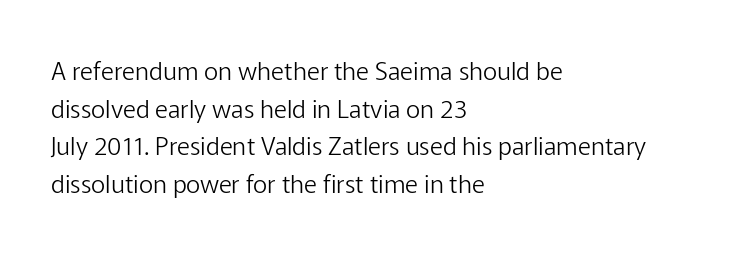
The image shows 25 px text type, upright; set left-aligned, normal line spacing (1.51x), normal letter spacing, not underlined.
